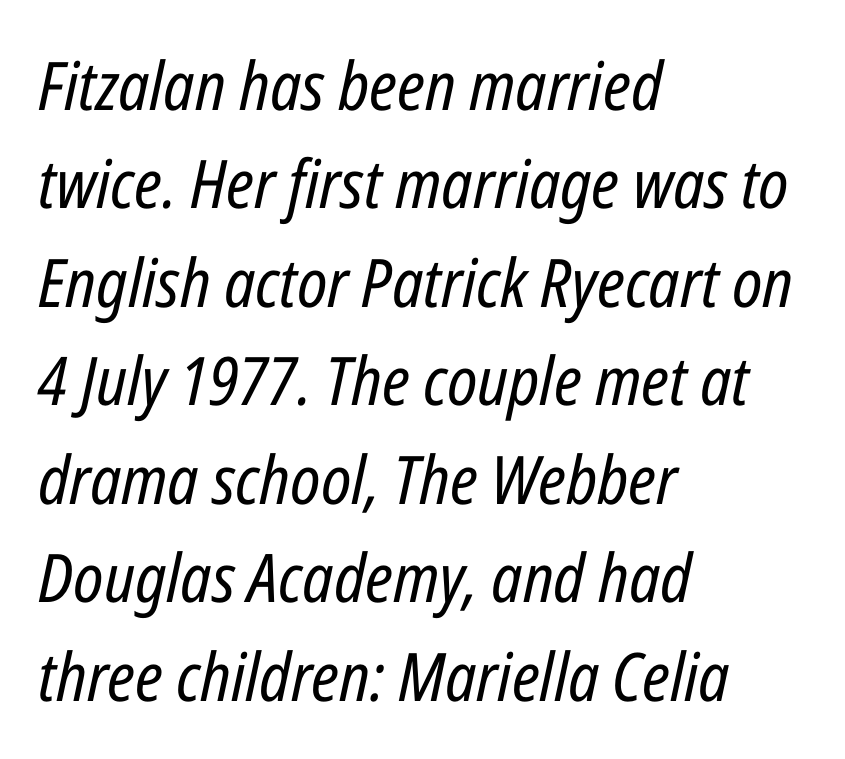
The letterforms sit shoulder to shoulder at normal distance. On a weight scale, this lands at 450 or below. Descender tails drop into unmarked territory. The vertical gap from one line to the next is medium. Is the type slanted? Yes — the strokes lean at a clear angle.
